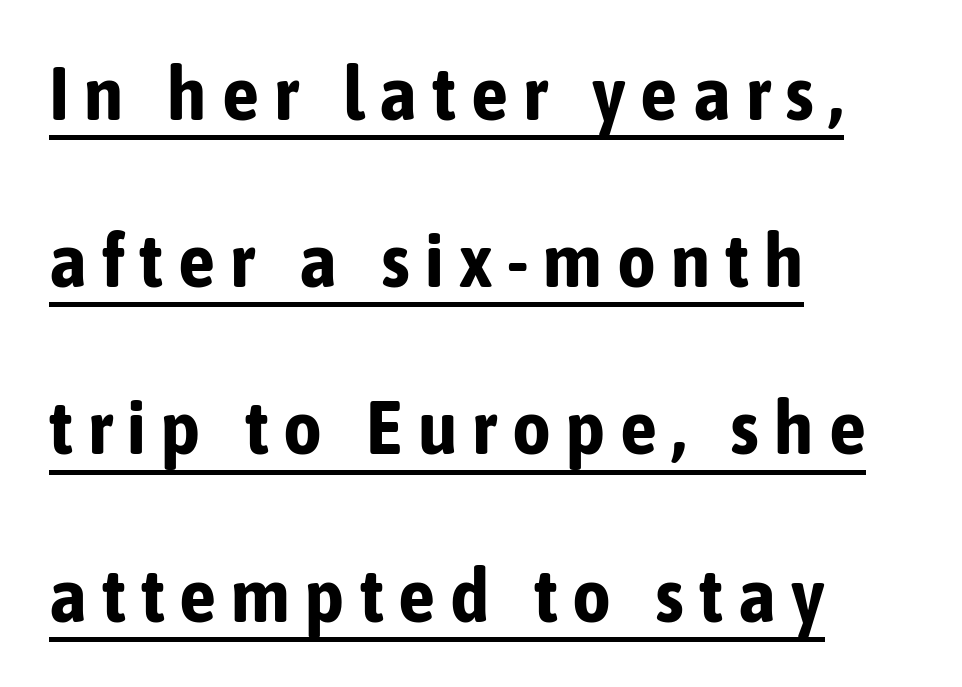
The image shows 75 px bold, condensed sans-serif type, upright; set left-aligned, loose line spacing (2.23x), unusually wide letter spacing (+0.2 em), underlined; low stroke contrast and a medium x-height.
